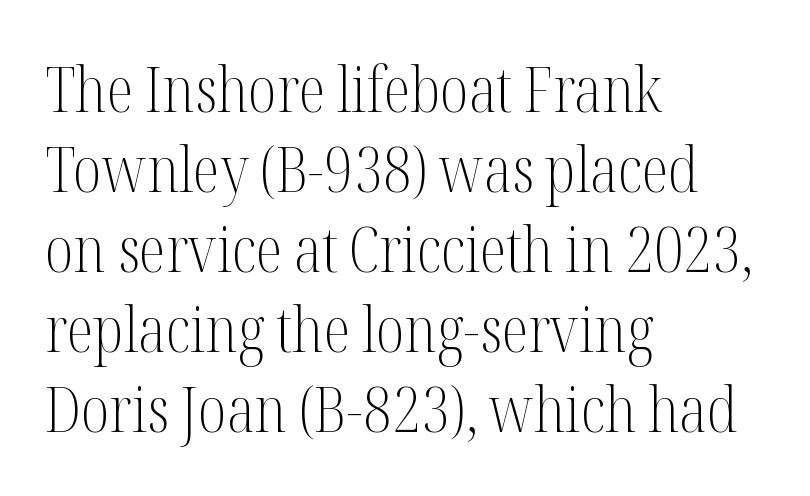
Q: Is the text bold? A: No.
Q: Is the text italic (slanted)? A: No, it is upright.
Q: Is the typeface a serif or a sans-serif typeface? A: Serif.
Q: Is the text underlined? A: No.
Q: How is the paragraph aligned? A: Left-aligned.
Q: Is the spacing between letters normal or unusually wide? A: Normal.
Q: Is the spacing between lines tight, normal or loose? A: Normal.
Q: Width (condensed, normal, or wide)? A: Condensed.
Q: Stroke contrast? A: Medium.
Q: x-height? A: Medium.
Q: Monospaced? A: No.
